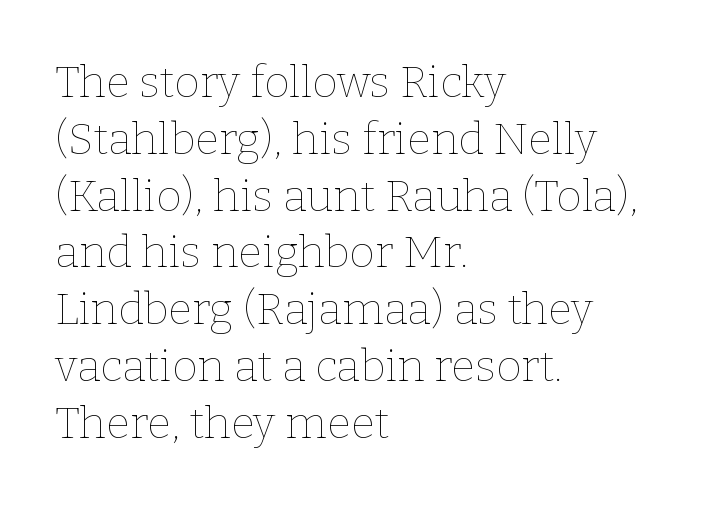
Q: Is the text bold? A: No.
Q: Is the text italic (slanted)? A: No, it is upright.
Q: Is the text underlined? A: No.
Q: How is the paragraph aligned? A: Left-aligned.
Q: Is the spacing between letters normal or unusually wide? A: Normal.
Q: Is the spacing between lines tight, normal or loose? A: Normal.
Q: Width (condensed, normal, or wide)? A: Normal.
Q: Stroke contrast? A: Low.
Q: x-height? A: Medium.
Q: Monospaced? A: No.
